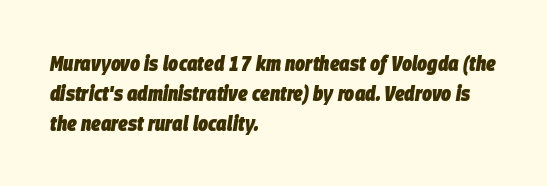
{"italic": "yes", "lean": "right", "slant_degrees": 9, "bold": "yes", "underline": "no", "align": "left", "line_spacing": "normal", "line_spacing_ratio": 1.42, "letter_spacing": "normal", "letter_spacing_em": 0.0, "glyph_px": 21}
